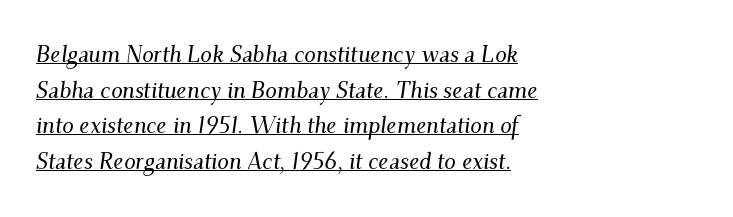
Each line of the rendering has a horizontal stroke beneath the glyphs. The specimen reads as italic at a glance. Reading down the block, your eye returns to a fixed left position each line. Does the leading feel generous? No, just average.
